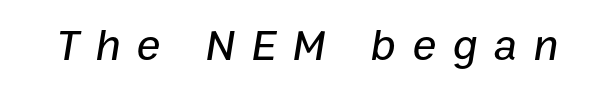
{"italic": "yes", "lean": "right", "slant_degrees": 9, "width": "normal", "stroke_contrast": "low", "x_height": "medium", "monospaced": "no", "underline": "no", "letter_spacing": "wide", "letter_spacing_em": 0.36, "glyph_px": 45}
